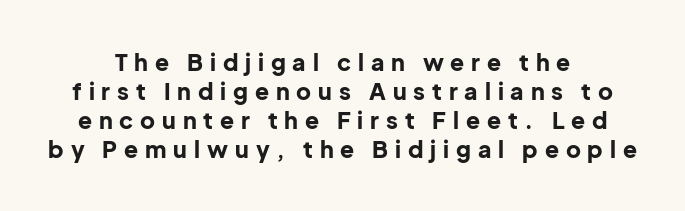
{"italic": "no", "bold": "yes", "underline": "no", "align": "center", "line_spacing": "normal", "line_spacing_ratio": 1.26, "letter_spacing": "wide", "letter_spacing_em": 0.3, "glyph_px": 23}
